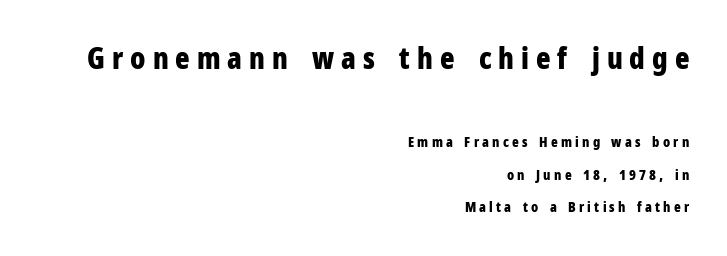
The gap between lines stays unmarked. Italic? Not at all — the glyphs are vertical. These lines have a slow, spaced-out rhythm from letter to letter. Horizontal bands of white between lines are thick stripes. Pretty heavy lettering here — definitely bold. The passage is arranged like a letterhead date or caption credit — flush right.
